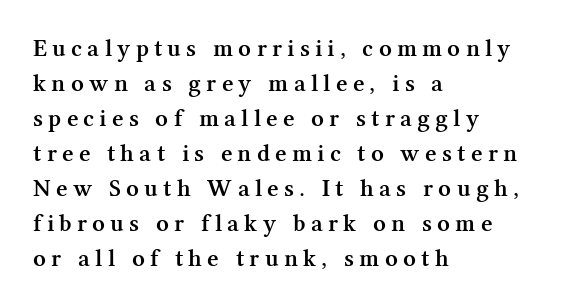
The image shows 25 px text type, upright; set left-aligned, normal line spacing (1.4x), unusually wide letter spacing (+0.21 em), not underlined.
